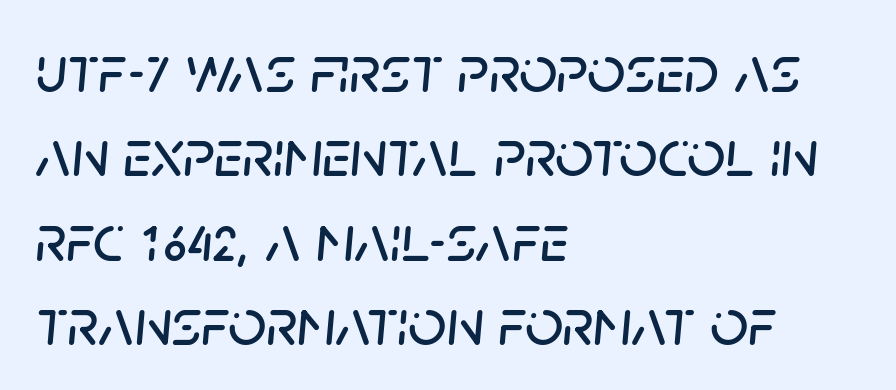
Q: Is the text italic (slanted)? A: Yes, it leans right by about 5 degrees.
Q: Is the text underlined? A: No.
Q: How is the paragraph aligned? A: Left-aligned.
Q: Is the spacing between letters normal or unusually wide? A: Normal.
Q: Is the spacing between lines tight, normal or loose? A: Normal.
Q: Width (condensed, normal, or wide)? A: Normal.
Q: Stroke contrast? A: Low.
Q: x-height? A: Large.
Q: Monospaced? A: No.
